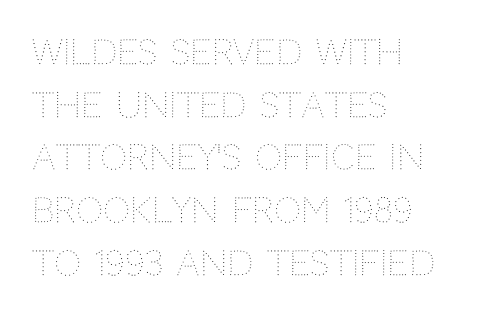
The image shows 34 px thin type, upright; set left-aligned, normal line spacing (1.55x), normal letter spacing, not underlined; medium stroke contrast and a large x-height.
